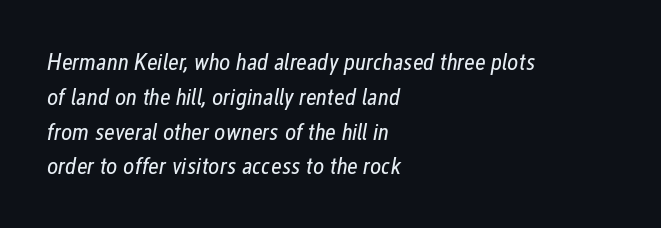
{"italic": "yes", "lean": "right", "slant_degrees": 12, "bold": "no", "underline": "no", "align": "left", "line_spacing": "normal", "line_spacing_ratio": 1.45, "letter_spacing": "normal", "letter_spacing_em": 0.0, "glyph_px": 24}
